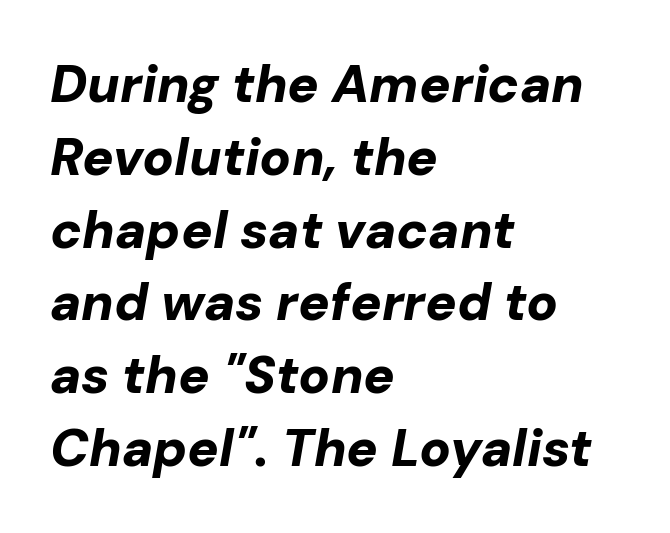
The image shows 52 px bold type, italic (leaning right); set left-aligned, normal line spacing (1.4x), normal letter spacing, not underlined; low stroke contrast and a medium x-height.
